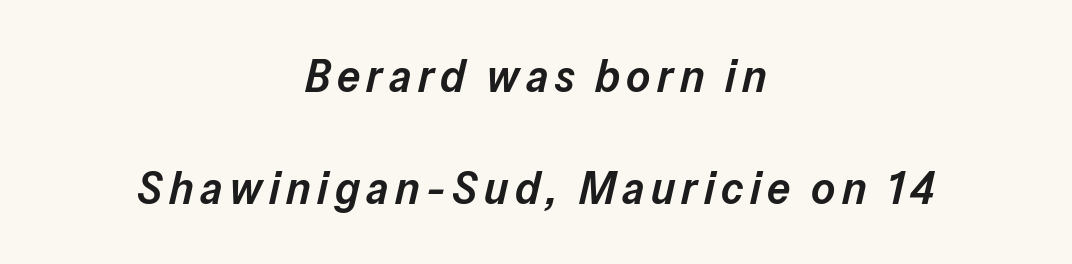
{"italic": "yes", "lean": "right", "slant_degrees": 13, "bold": "semi", "weight": "semibold", "width": "normal", "stroke_contrast": "low", "x_height": "medium", "monospaced": "no", "underline": "no", "align": "center", "line_spacing": "loose", "line_spacing_ratio": 2.44, "glyph_px": 46}
